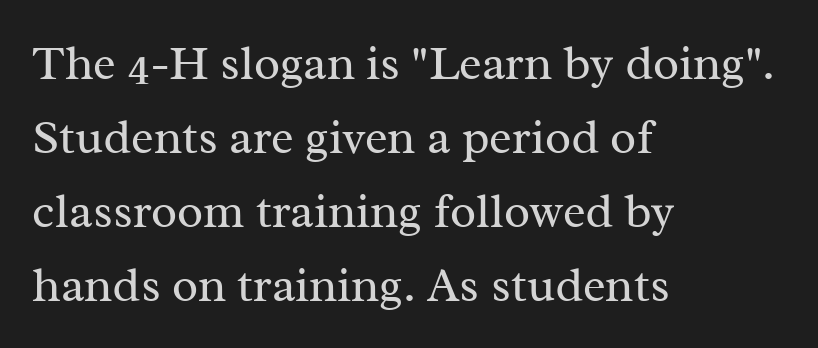
The image shows 48 px regular-weight serif type, upright; set left-aligned, normal line spacing (1.54x), normal letter spacing, not underlined; medium stroke contrast and a medium x-height.
